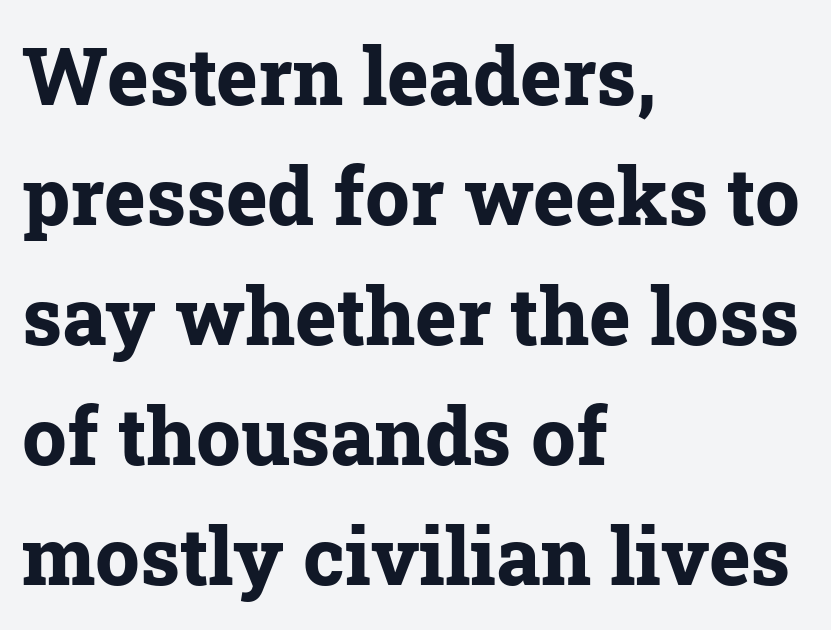
Leading matches the norm, producing a regular column. Horizontal alignment here is leftward, the default for most running prose. The glyphs have the mass of a bold cut. Do the letters lean? They stand straight. Honestly, the letter spacing is just normal — you wouldn't notice it. Character widths vary here, with narrow letters taking less room than wide ones.
